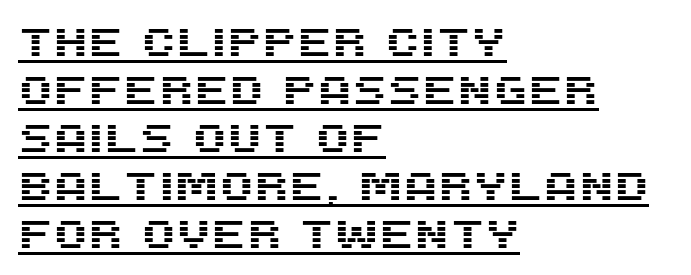
The rendering uses natural spacing where letterforms have individual widths. Underlining? Definitely there. A typesetter would call this zero additional tracking. Examine the stroke ends and you'll find no serifs. One-word summary of the alignment: left.
